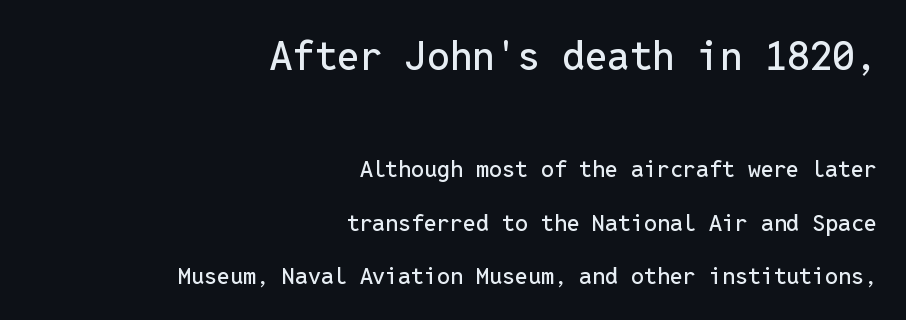
The image shows 40 px sans-serif type, upright, monospaced; set right-aligned, loose line spacing (2.31x), normal letter spacing, not underlined; the first (top) block is 1.74x larger; low stroke contrast and a medium x-height.
